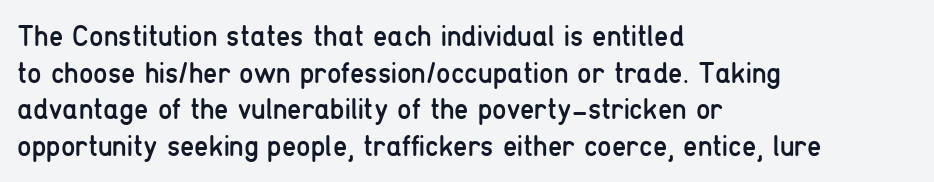
Each letter's strokes conclude bluntly, with no projecting serifs. Heaviness? Minimal to ordinary, like unemphasized prose. Spacing verdict: proportional, widths tailored to each character. Each line starts at the same left margin while the right side varies.
